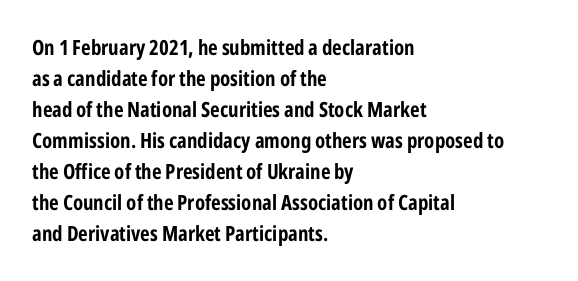
These lines keep a tight, regular rhythm from letter to letter. The typesetting leans heavy: a genuine bold. Line beginnings align vertically; line endings do not. If you drew a line through each stem, it would be perfectly vertical. Letters rest on an invisible, unmarked baseline.
